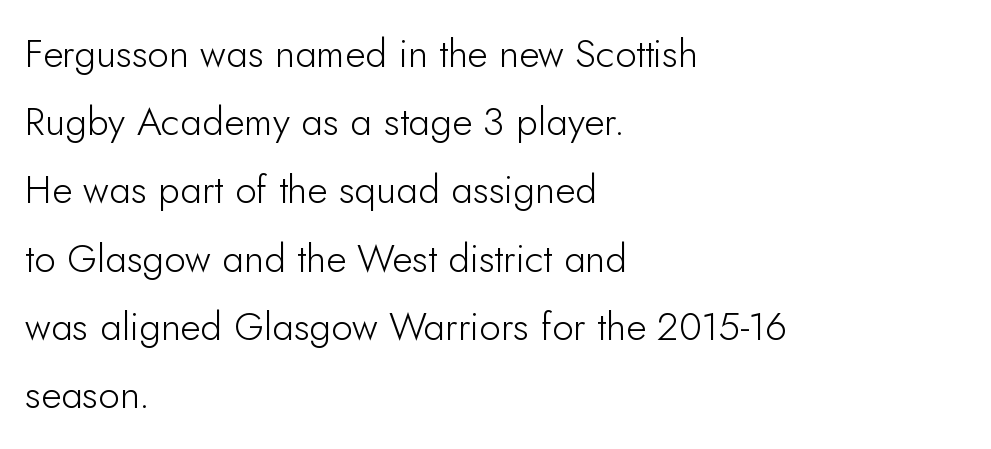
What stands out about the letter spacing? Nothing — it is the standard amount. Each letter keeps its own natural width here, so spacing adapts to shape. No italicization has been applied; the sample stays upright. Each stroke keeps to a modest, everyday thickness or less. Anything drawn beneath the words? Only blank space. The passage shown is typeset with a sans-serif family.
